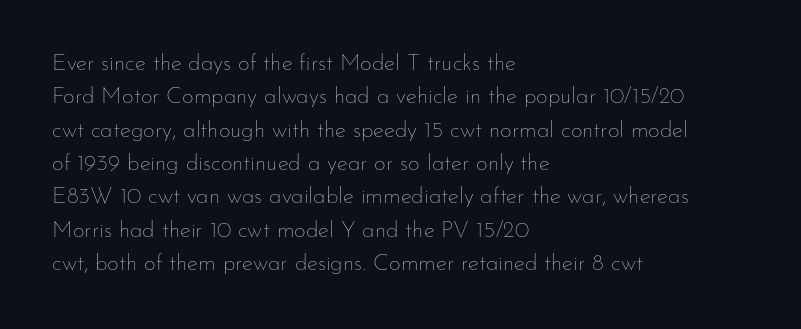
{"italic": "no", "bold": "no", "underline": "no", "align": "left", "line_spacing": "normal", "line_spacing_ratio": 1.45, "letter_spacing": "normal", "letter_spacing_em": 0.0, "glyph_px": 23}
